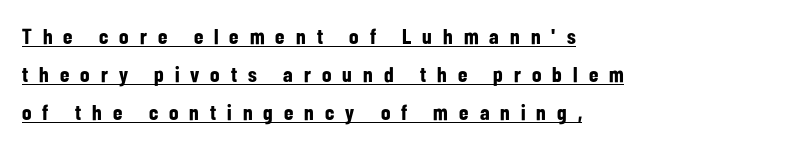
Here the glyphs are tracked loosely, breaking word shapes into spaced letters. This is underlined copy, the kind a proofreader might mark for attention. Posture: vertical. Emphasis by weight is at full strength: bold. Left-aligned paragraph, ragged on the right.
